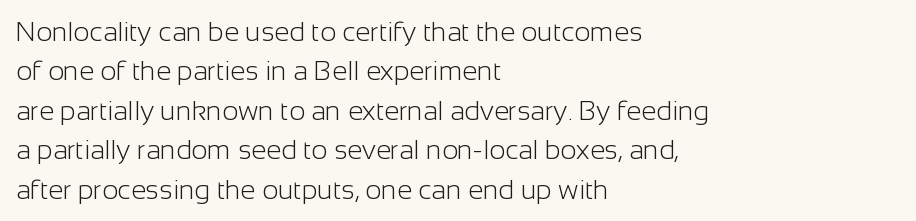
Q: Is the text bold? A: No.
Q: Is the text italic (slanted)? A: No, it is upright.
Q: Is the text underlined? A: No.
Q: How is the paragraph aligned? A: Left-aligned.
Q: Is the spacing between letters normal or unusually wide? A: Normal.
Q: Is the spacing between lines tight, normal or loose? A: Normal.
